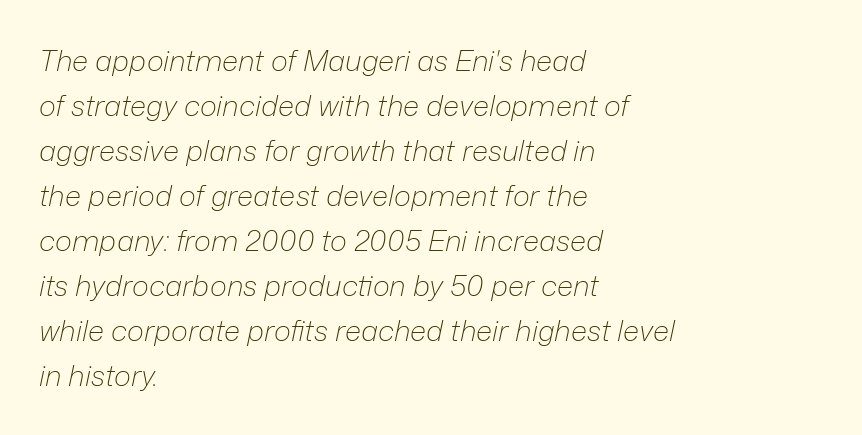
The image shows 29 px light type, italic (leaning right); set left-aligned, normal line spacing (1.55x), normal letter spacing, not underlined; low stroke contrast and a medium x-height.
